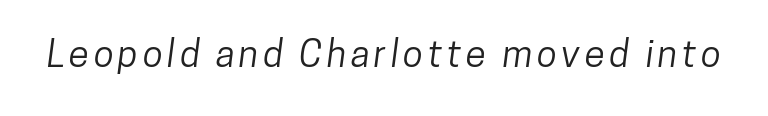
{"serif": "no", "width": "condensed", "stroke_contrast": "low", "x_height": "medium", "monospaced": "no", "underline": "no", "glyph_px": 37}
